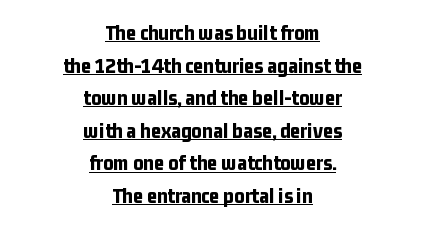
The image shows 22 px bold type, upright; set centered, normal line spacing (1.48x), normal letter spacing, underlined.
